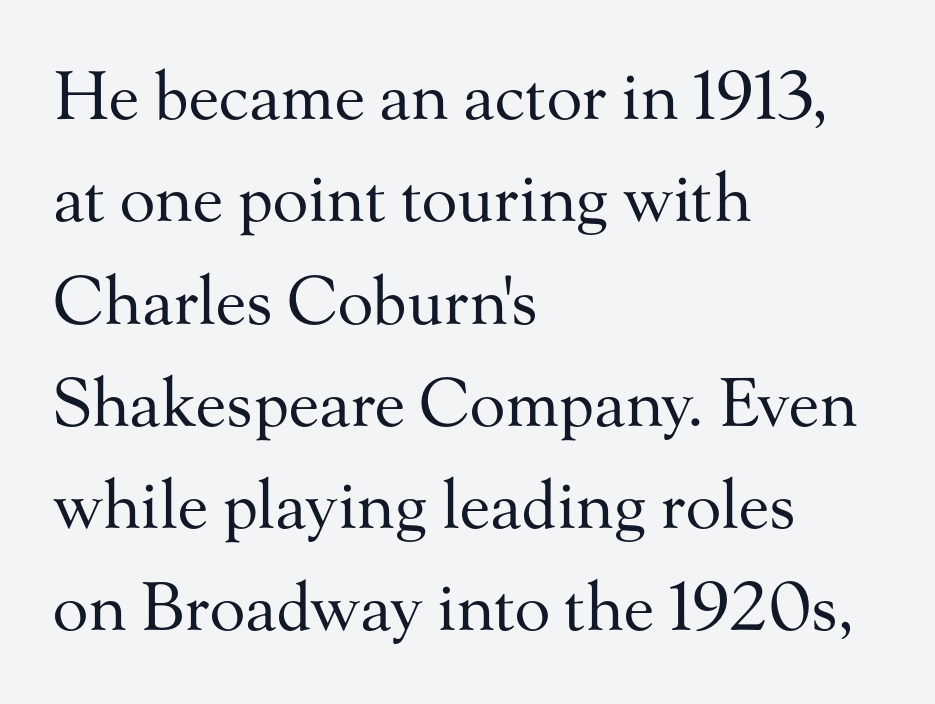
{"serif": "yes", "italic": "no", "bold": "no", "weight": "regular", "width": "normal", "stroke_contrast": "medium", "x_height": "small", "monospaced": "no", "underline": "no", "align": "left", "line_spacing": "normal", "line_spacing_ratio": 1.55, "letter_spacing": "normal", "letter_spacing_em": 0.0, "glyph_px": 66}
